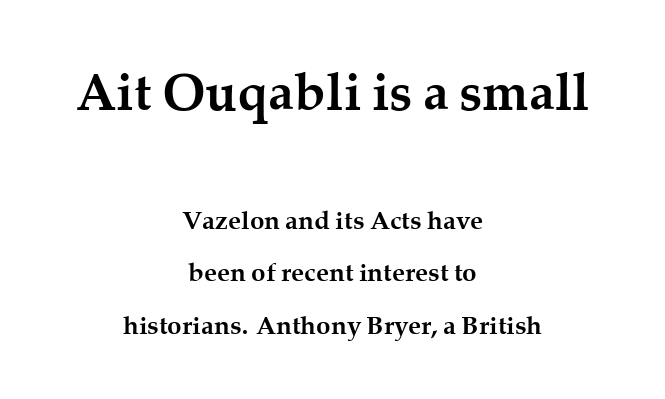
Q: Is the text bold? A: Yes.
Q: Is the text italic (slanted)? A: No, it is upright.
Q: Is the typeface a serif or a sans-serif typeface? A: Serif.
Q: Is the text underlined? A: No.
Q: How is the paragraph aligned? A: Centered.
Q: Is the spacing between letters normal or unusually wide? A: Normal.
Q: Is the spacing between lines tight, normal or loose? A: Loose.
Q: Which block of text is set in a larger size, the first (top) or the second (bottom)? A: The first (top) one.
Q: Width (condensed, normal, or wide)? A: Normal.
Q: Stroke contrast? A: Medium.
Q: x-height? A: Medium.
Q: Monospaced? A: No.
